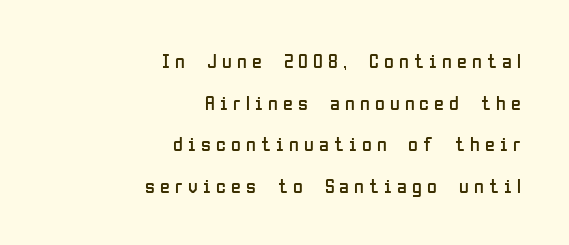
{"italic": "no", "bold": "no", "underline": "no", "align": "right", "line_spacing": "loose", "line_spacing_ratio": 2.08, "letter_spacing": "wide", "letter_spacing_em": 0.26, "glyph_px": 20}
